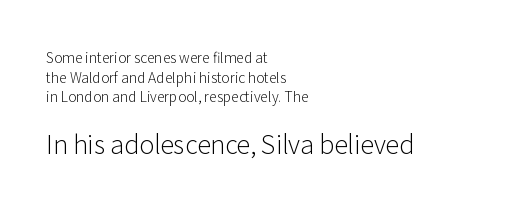
Q: Is the text bold? A: No.
Q: Is the text italic (slanted)? A: No, it is upright.
Q: Is the text underlined? A: No.
Q: How is the paragraph aligned? A: Left-aligned.
Q: Is the spacing between letters normal or unusually wide? A: Normal.
Q: Is the spacing between lines tight, normal or loose? A: Normal.
Q: Which block of text is set in a larger size, the first (top) or the second (bottom)? A: The second (bottom) one.
